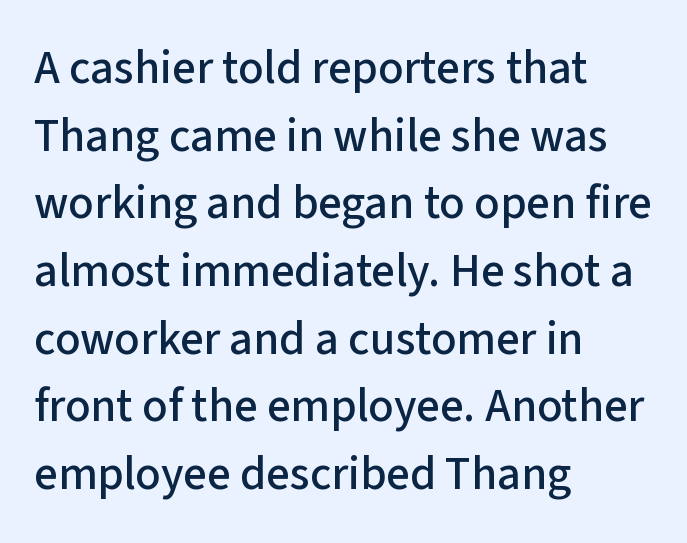
{"serif": "no", "italic": "no", "width": "normal", "stroke_contrast": "low", "x_height": "medium", "monospaced": "no", "underline": "no", "align": "left", "line_spacing": "normal", "line_spacing_ratio": 1.44, "letter_spacing": "normal", "letter_spacing_em": 0.0, "glyph_px": 47}
